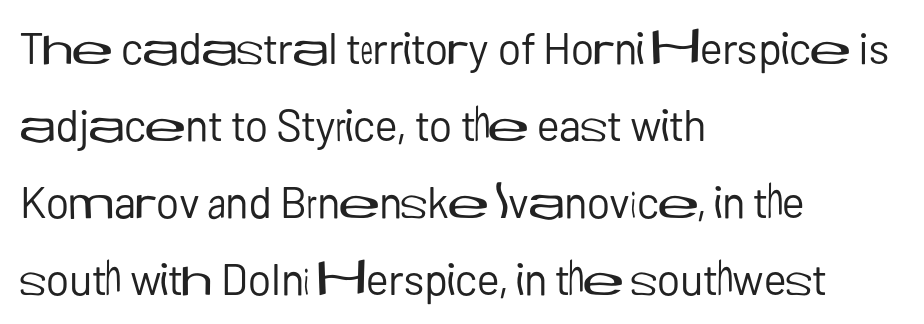
The image shows 44 px regular-weight sans-serif type, upright; set left-aligned, line spacing 1.75x, normal letter spacing, not underlined; low stroke contrast and a medium x-height.
